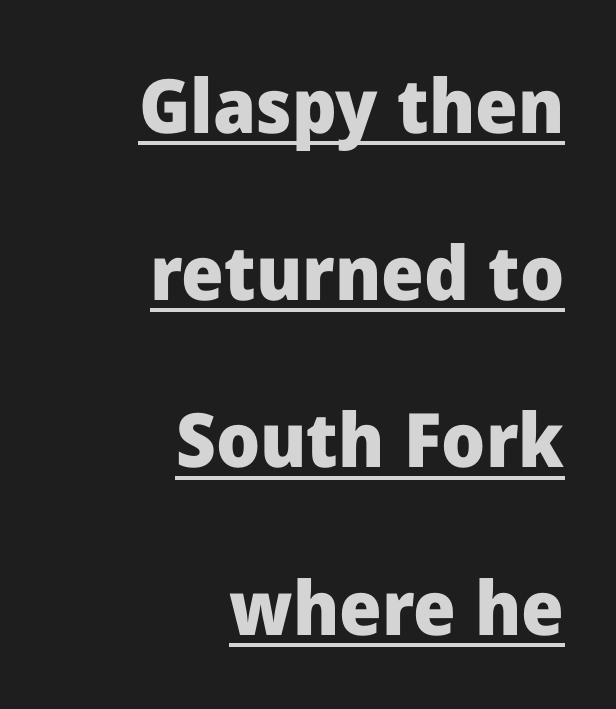
These lines are composed in type without serifs. Between one letter and the next there's only the usual sliver of space. Here the designer chose a conventional face with non-uniform glyph widths. Look at the stroke-to-counter ratio: heavy, a bold. Each line of the rendering has a horizontal stroke beneath the glyphs.
